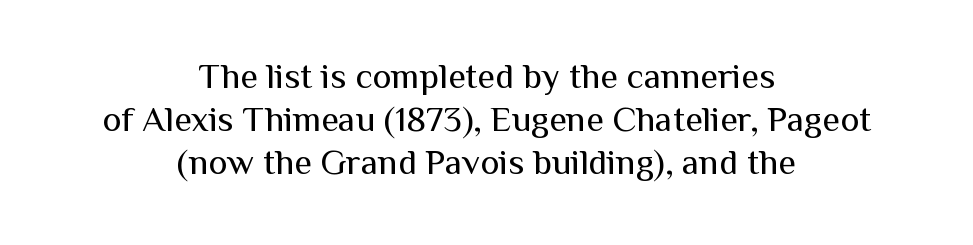
Q: Is the text bold? A: No.
Q: Is the text italic (slanted)? A: No, it is upright.
Q: Is the typeface a serif or a sans-serif typeface? A: Sans-serif.
Q: Is the text underlined? A: No.
Q: How is the paragraph aligned? A: Centered.
Q: Is the spacing between letters normal or unusually wide? A: Normal.
Q: Width (condensed, normal, or wide)? A: Normal.
Q: Stroke contrast? A: Medium.
Q: x-height? A: Medium.
Q: Monospaced? A: No.
